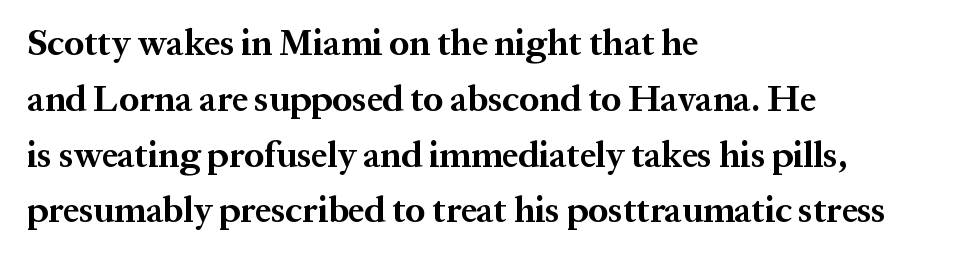
Q: Is the text bold? A: Yes.
Q: Is the text italic (slanted)? A: No, it is upright.
Q: Is the typeface a serif or a sans-serif typeface? A: Serif.
Q: Is the text underlined? A: No.
Q: How is the paragraph aligned? A: Left-aligned.
Q: Is the spacing between letters normal or unusually wide? A: Normal.
Q: Is the spacing between lines tight, normal or loose? A: Normal.
Q: Width (condensed, normal, or wide)? A: Normal.
Q: Stroke contrast? A: Medium.
Q: x-height? A: Medium.
Q: Monospaced? A: No.
